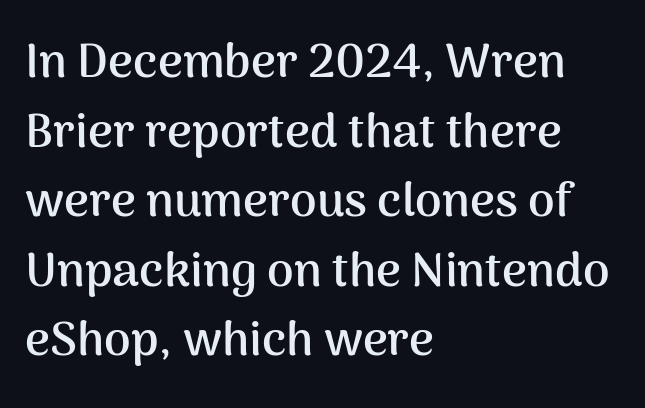
Leftover space on each line is placed entirely after the last word. The leading is moderate, giving the passage an even texture. The strokes are fattened all the way to bold. The words here are not underlined.
